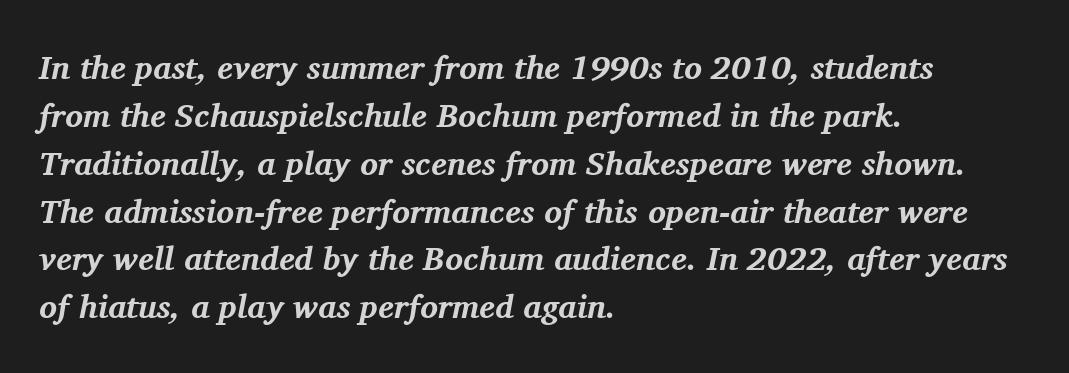
The image shows 33 px bold serif type, italic (leaning right); set left-aligned, normal line spacing (1.45x), normal letter spacing, not underlined; medium stroke contrast and a medium x-height.
